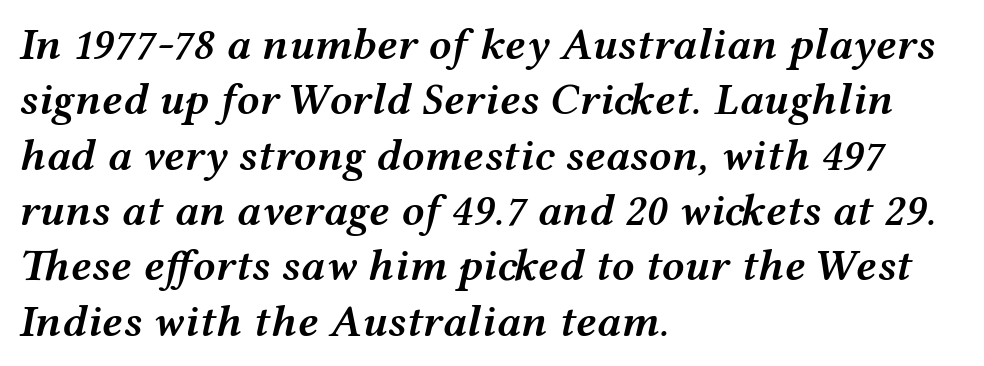
Q: Is the text bold? A: Semi-bold.
Q: Is the text italic (slanted)? A: Yes, it leans right by about 12 degrees.
Q: Is the text underlined? A: No.
Q: How is the paragraph aligned? A: Left-aligned.
Q: Is the spacing between letters normal or unusually wide? A: Normal.
Q: Width (condensed, normal, or wide)? A: Wide.
Q: Stroke contrast? A: Medium.
Q: x-height? A: Medium.
Q: Monospaced? A: No.
